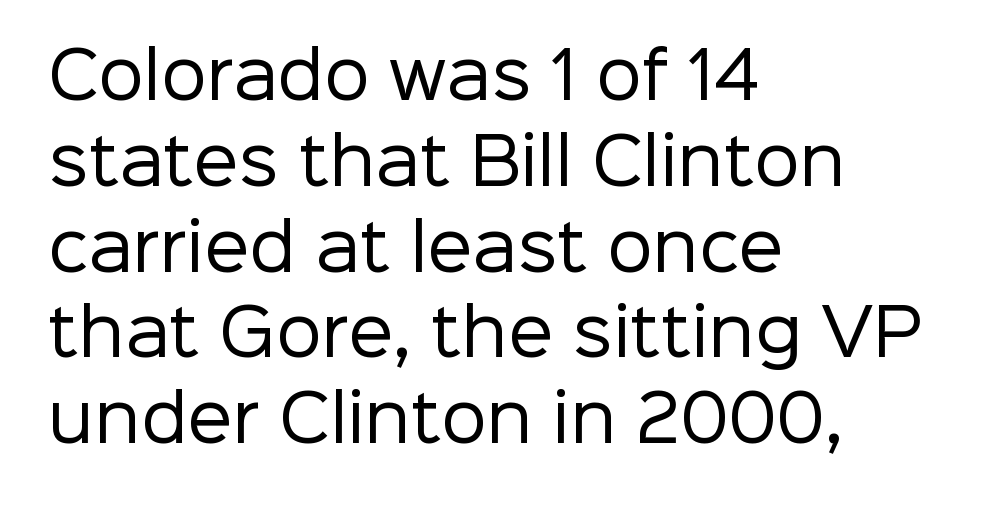
The image shows 64 px regular-weight sans-serif type, upright; set left-aligned, normal line spacing (1.34x), normal letter spacing, not underlined; low stroke contrast and a medium x-height.
